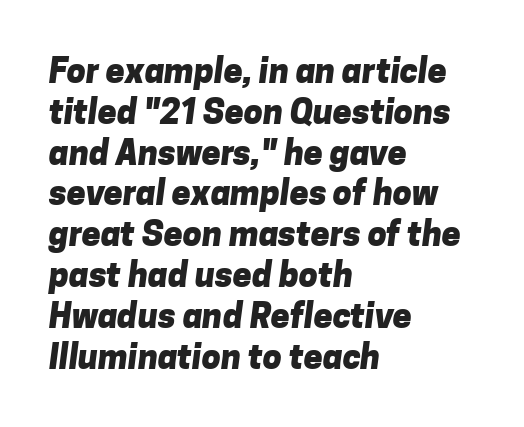
The image shows 34 px heavy sans-serif type; set left-aligned, line spacing 1.2x, normal letter spacing, not underlined; low stroke contrast and a medium x-height.
